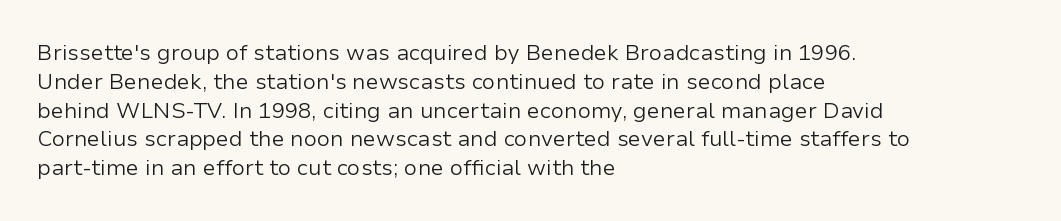
{"italic": "no", "bold": "no", "underline": "no", "align": "left", "line_spacing": "normal", "line_spacing_ratio": 1.31, "letter_spacing": "normal", "letter_spacing_em": 0.0, "glyph_px": 22}
